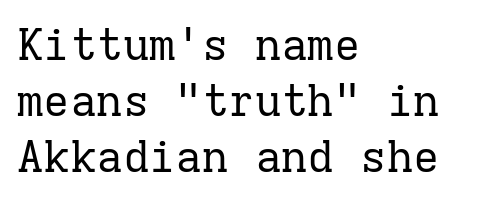
{"serif": "yes", "italic": "no", "bold": "no", "weight": "regular", "width": "normal", "stroke_contrast": "low", "x_height": "medium", "monospaced": "yes", "underline": "no", "align": "left", "line_spacing": "normal", "line_spacing_ratio": 1.27, "letter_spacing": "normal", "letter_spacing_em": 0.0, "glyph_px": 44}
